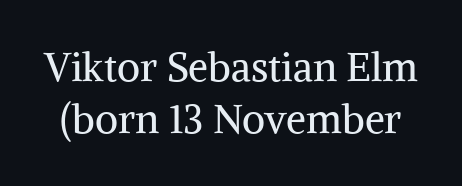
{"serif": "yes", "italic": "no", "bold": "no", "weight": "regular", "width": "normal", "stroke_contrast": "medium", "x_height": "medium", "monospaced": "no", "underline": "no", "line_spacing": "normal", "line_spacing_ratio": 1.31, "letter_spacing": "normal", "letter_spacing_em": 0.0, "glyph_px": 40}
